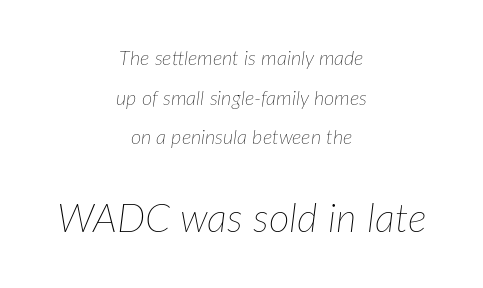
Yep, that's italic — everything's leaning. Looks like regular typesetting: each glyph gets only the width it needs. Think standard paragraph weight, or any step lighter than that. The rendering uses a large line-height, opening up the rows. Does extra space separate the letters? No, they use regular spacing.
